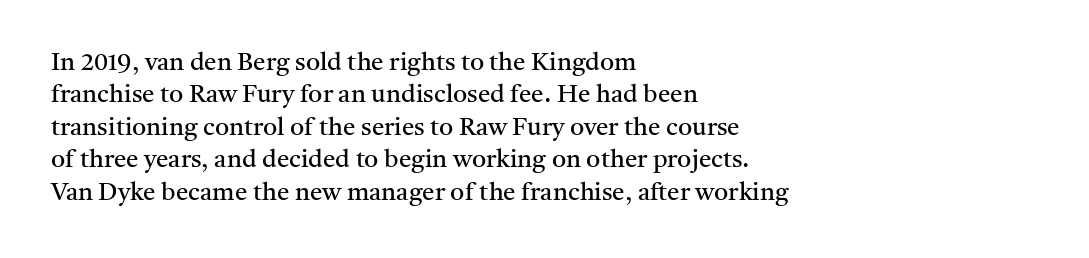
The words here are not underlined. Whoever set this chose a conventional vertical rhythm. Honestly, the letter spacing is just normal — you wouldn't notice it. Tall strokes in this sample are plumb rather than angled. Compared with a centered layout, this one pins lines to the left instead. The weight tops out at a normal text grade.
